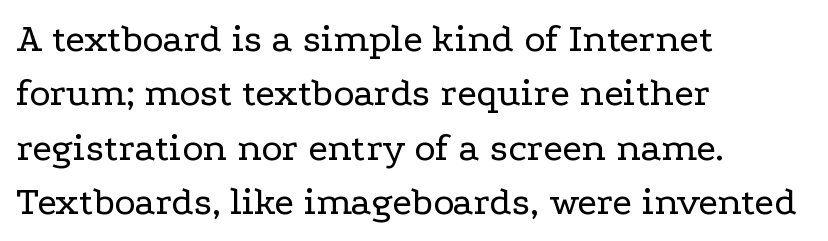
{"serif": "yes", "italic": "no", "bold": "no", "weight": "regular", "width": "wide", "stroke_contrast": "low", "x_height": "medium", "monospaced": "no", "underline": "no", "align": "left", "line_spacing": "normal", "line_spacing_ratio": 1.36, "letter_spacing": "normal", "letter_spacing_em": 0.0, "glyph_px": 40}
